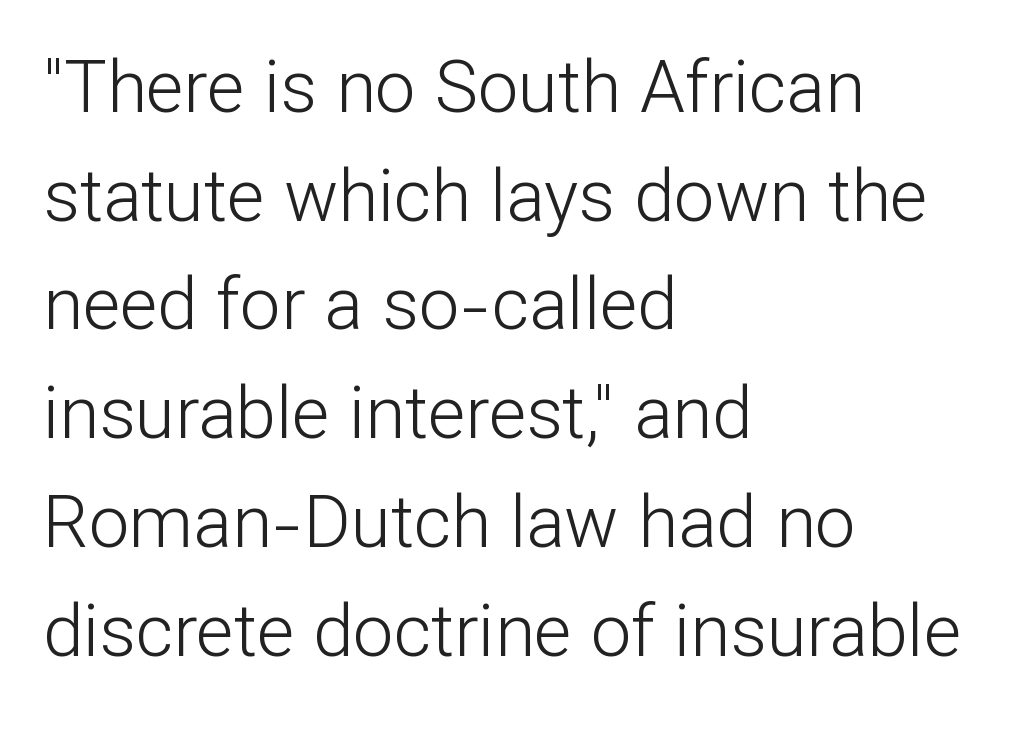
{"serif": "no", "italic": "no", "bold": "no", "weight": "light", "width": "normal", "stroke_contrast": "low", "x_height": "medium", "monospaced": "no", "underline": "no", "align": "left", "line_spacing": "normal", "line_spacing_ratio": 1.51, "letter_spacing": "normal", "letter_spacing_em": 0.0, "glyph_px": 72}
